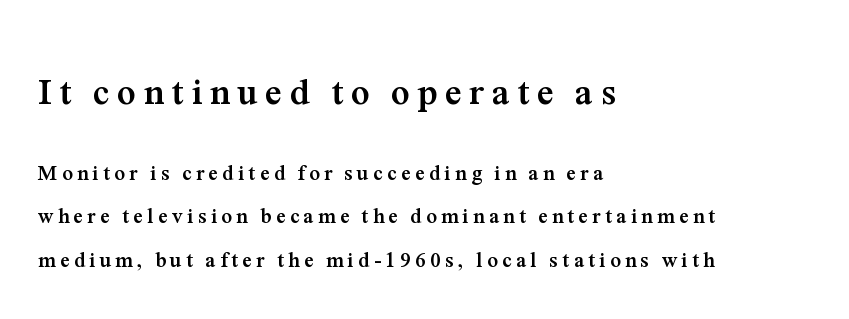
Loose tracking; the words dissolve into strings of separated letters. The passage shown is emphatically bold. When letters stand straight like this, we call the style roman or upright. Short and long lines alike share a common starting point at left.
